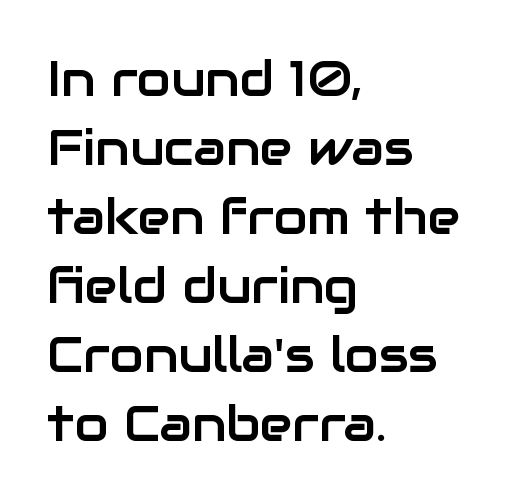
Q: Is the text italic (slanted)? A: No, it is upright.
Q: Is the typeface a serif or a sans-serif typeface? A: Sans-serif.
Q: Is the text underlined? A: No.
Q: How is the paragraph aligned? A: Left-aligned.
Q: Is the spacing between letters normal or unusually wide? A: Normal.
Q: Is the spacing between lines tight, normal or loose? A: Normal.
Q: Width (condensed, normal, or wide)? A: Normal.
Q: Stroke contrast? A: Low.
Q: x-height? A: Medium.
Q: Monospaced? A: No.
